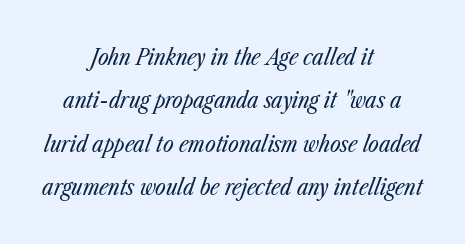
Beneath every word, the page is bare. Compared with a flush-left layout, this one balances lines on the center instead. Heft: none added — not bold. The gaps between neighbouring characters are ordinary and unremarkable. Is the type slanted? Yes — the strokes lean at a clear angle.
